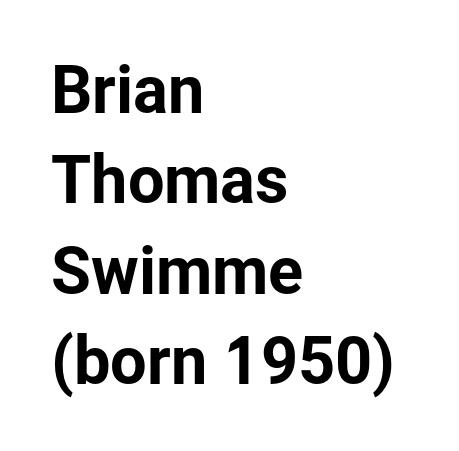
The lines sit at an ordinary, default distance from one another. Honestly, the letter spacing is just normal — you wouldn't notice it. Examine the stroke ends and you'll find no serifs. The text block is weighted toward the left margin, trailing off unevenly rightward. Any mark beneath the type? The region is blank.
